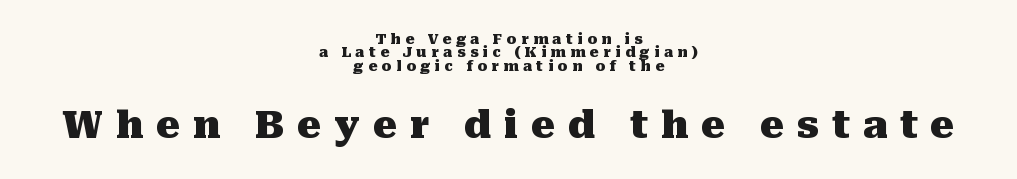
Q: Is the text bold? A: Yes.
Q: Is the text italic (slanted)? A: No, it is upright.
Q: Is the typeface a serif or a sans-serif typeface? A: Serif.
Q: Is the text underlined? A: No.
Q: How is the paragraph aligned? A: Centered.
Q: Is the spacing between letters normal or unusually wide? A: Unusually wide.
Q: Is the spacing between lines tight, normal or loose? A: Tight.
Q: Which block of text is set in a larger size, the first (top) or the second (bottom)? A: The second (bottom) one.
Q: Width (condensed, normal, or wide)? A: Normal.
Q: Stroke contrast? A: Medium.
Q: x-height? A: Medium.
Q: Monospaced? A: No.
